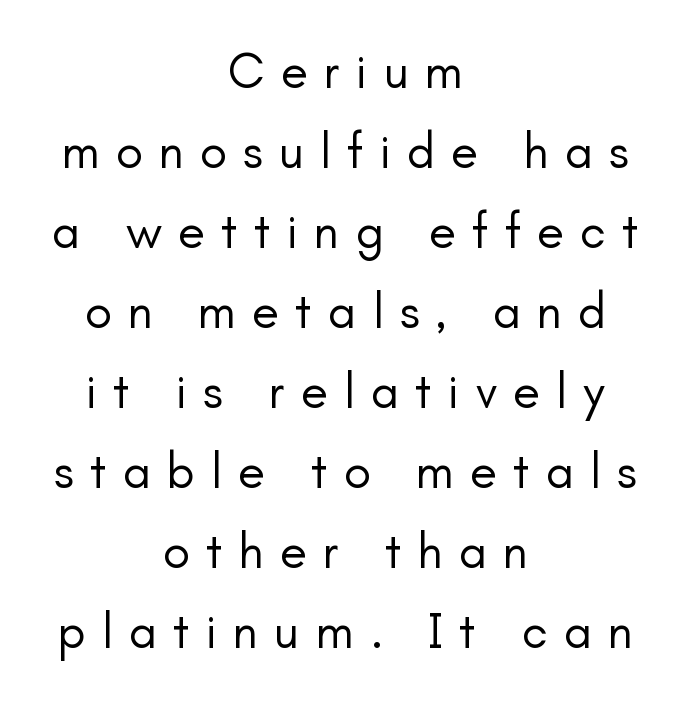
The image shows 50 px regular-weight sans-serif type, upright; set centered, normal line spacing (1.6x), unusually wide letter spacing (+0.32 em), not underlined; low stroke contrast and a small x-height.
